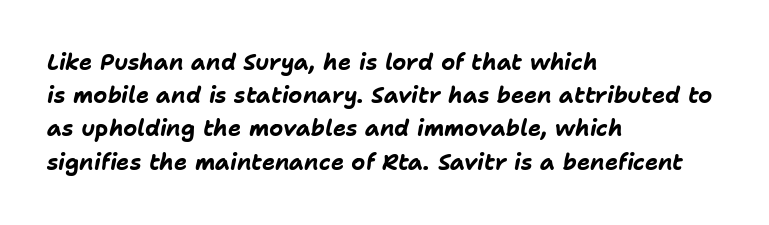
{"italic": "yes", "lean": "right", "slant_degrees": 11, "bold": "yes", "underline": "no", "align": "left", "line_spacing": "normal", "line_spacing_ratio": 1.51, "letter_spacing": "normal", "letter_spacing_em": 0.0, "glyph_px": 22}
